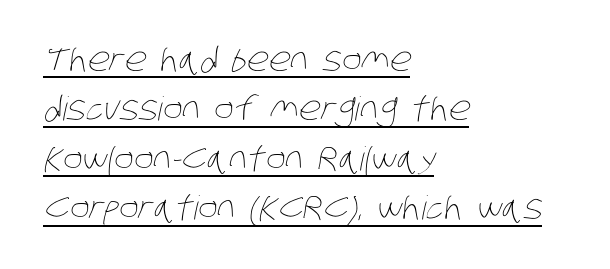
The rendering keeps characters at their native spacing. Is there an underline? Yes — a line sits under the letters. One glance says typical: line gaps are just what's usual. You could not count columns in this text — the font is proportionally spaced. Leftover space on each line is placed entirely after the last word. Unbolded letterforms with no extra heft.
